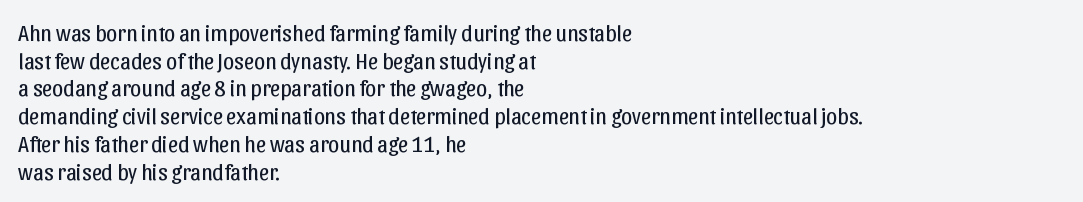
The typeface has the unassuming heft of standard copy or less. Vertical strokes here are truly vertical. A clean baseline with only descenders dipping below it. Default kerning and tracking; the words read as compact shapes.
